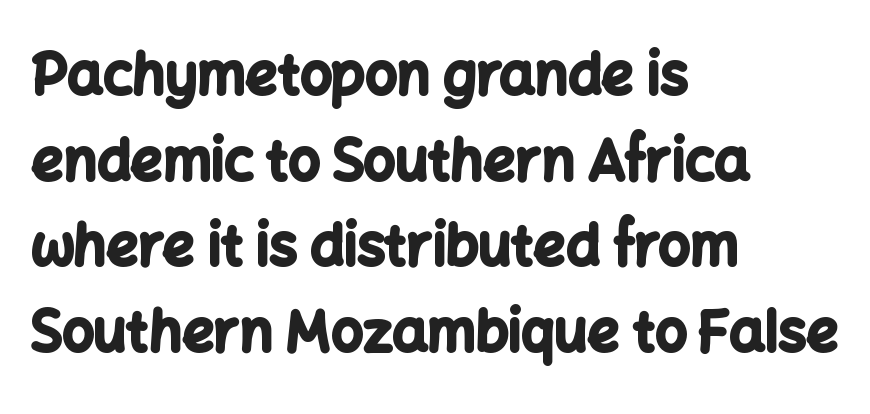
Q: Is the text bold? A: Yes.
Q: Is the text italic (slanted)? A: No, it is upright.
Q: Is the typeface a serif or a sans-serif typeface? A: Sans-serif.
Q: Is the text underlined? A: No.
Q: How is the paragraph aligned? A: Left-aligned.
Q: Is the spacing between letters normal or unusually wide? A: Normal.
Q: Is the spacing between lines tight, normal or loose? A: Normal.
Q: Width (condensed, normal, or wide)? A: Normal.
Q: Stroke contrast? A: Low.
Q: x-height? A: Medium.
Q: Monospaced? A: No.
